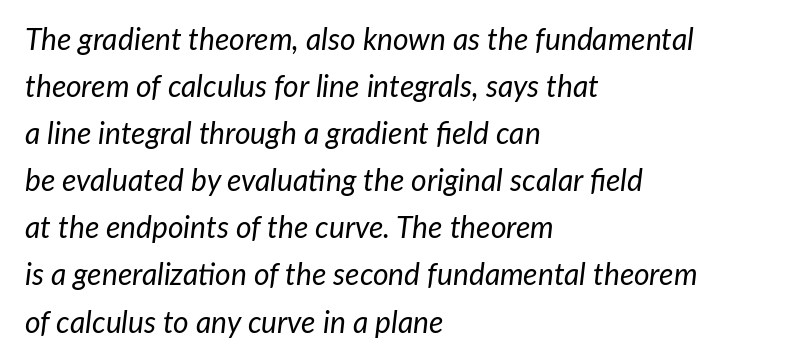
The ragged edge is on the right, which tells us the setting is flush left. No extra ink here — the face is not bold. Quick note: underline off. Vertically, the passage feels balanced, rows spaced as you'd expect. Each letter keeps its own natural width here, so spacing adapts to shape.
